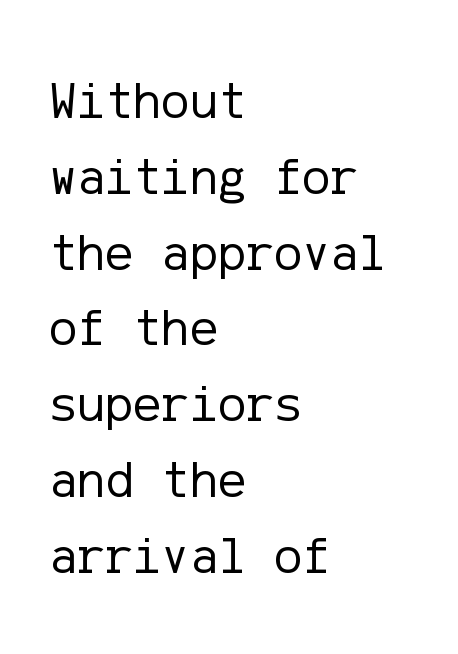
Q: Is the text bold? A: No.
Q: Is the text italic (slanted)? A: No, it is upright.
Q: Is the typeface a serif or a sans-serif typeface? A: Sans-serif.
Q: Is the text underlined? A: No.
Q: How is the paragraph aligned? A: Left-aligned.
Q: Is the spacing between letters normal or unusually wide? A: Normal.
Q: Is the spacing between lines tight, normal or loose? A: Normal.
Q: Width (condensed, normal, or wide)? A: Normal.
Q: Stroke contrast? A: Low.
Q: x-height? A: Medium.
